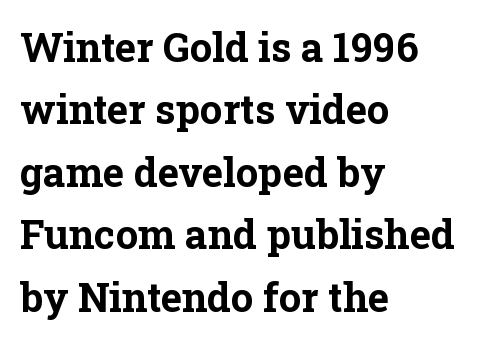
The image shows 40 px bold serif type, upright; set left-aligned, normal line spacing (1.56x), normal letter spacing, not underlined; low stroke contrast and a medium x-height.
